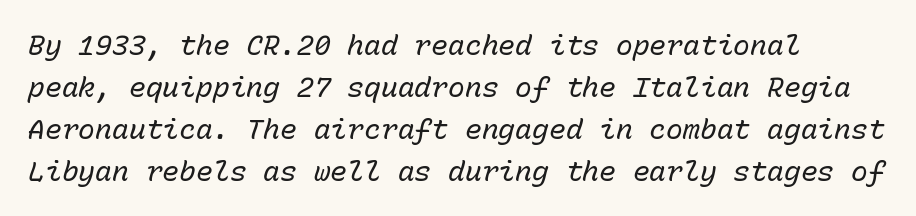
{"italic": "yes", "lean": "right", "slant_degrees": 15, "bold": "no", "weight": "regular", "width": "normal", "stroke_contrast": "low", "x_height": "medium", "monospaced": "yes", "underline": "no", "align": "left", "line_spacing": "normal", "line_spacing_ratio": 1.5, "letter_spacing": "normal", "letter_spacing_em": 0.0, "glyph_px": 28}
